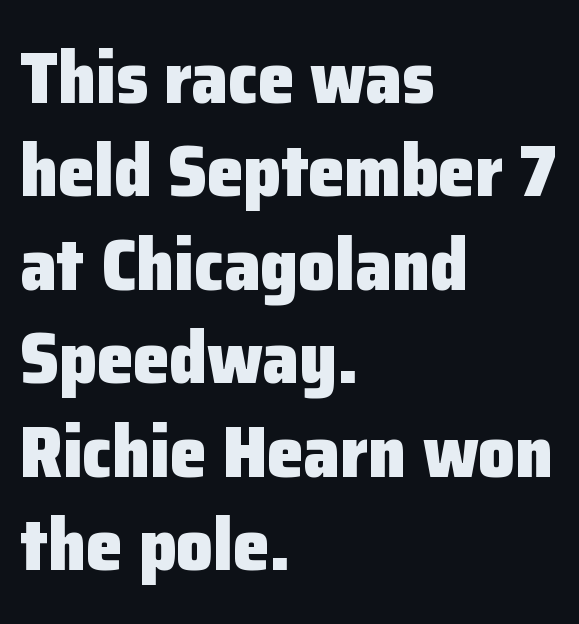
Weight check: bold — yes, fully. To sum up the face: it is a sans, with no serifs. Does extra space separate the letters? No, they use regular spacing. Leading: standard. Looks like regular typesetting: each glyph gets only the width it needs. The axis of the letterforms is exactly vertical.
